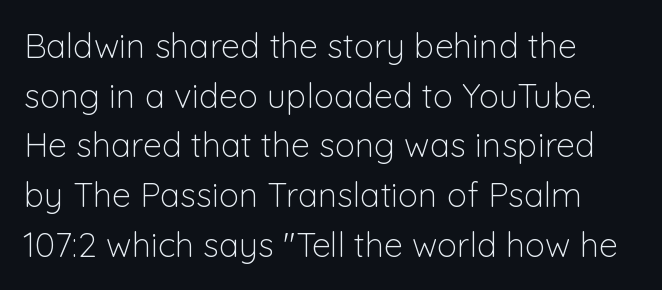
Q: Is the text bold? A: No.
Q: Is the text italic (slanted)? A: No, it is upright.
Q: Is the typeface a serif or a sans-serif typeface? A: Sans-serif.
Q: Is the text underlined? A: No.
Q: Is the spacing between letters normal or unusually wide? A: Normal.
Q: Is the spacing between lines tight, normal or loose? A: Normal.
Q: Width (condensed, normal, or wide)? A: Normal.
Q: Stroke contrast? A: Low.
Q: x-height? A: Medium.
Q: Monospaced? A: No.
